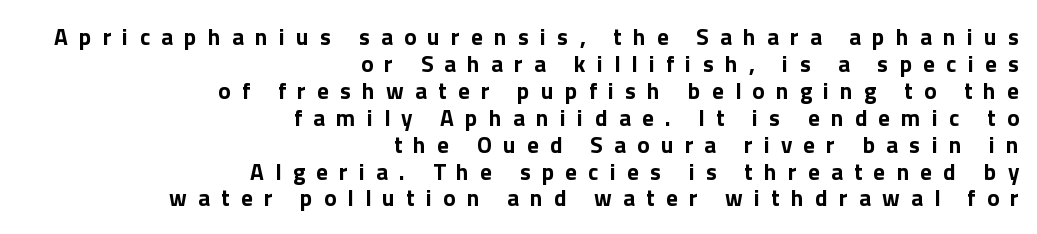
The glyphs have the mass of a bold cut. Bare-footed words on every line. Characters follow at a spacing far wider than the type designer built in. Italic? Not at all — the glyphs are vertical. These lines stack with their right ends in a neat column.
